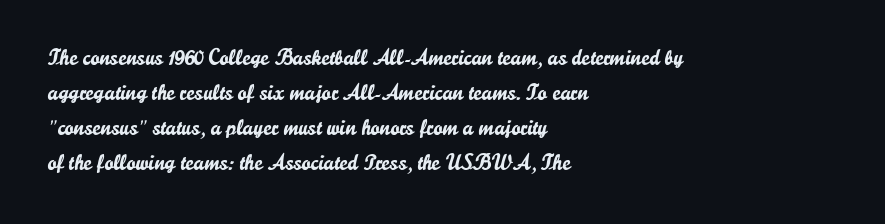
The image shows 22 px text type; set left-aligned, normal line spacing (1.59x), normal letter spacing, not underlined.
